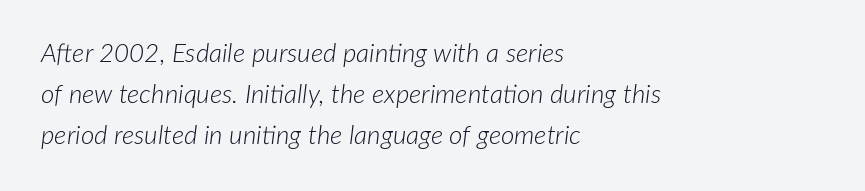
{"italic": "yes", "lean": "right", "slant_degrees": 7, "bold": "no", "underline": "no", "align": "left", "line_spacing": "normal", "line_spacing_ratio": 1.57, "letter_spacing": "normal", "letter_spacing_em": 0.0, "glyph_px": 26}
